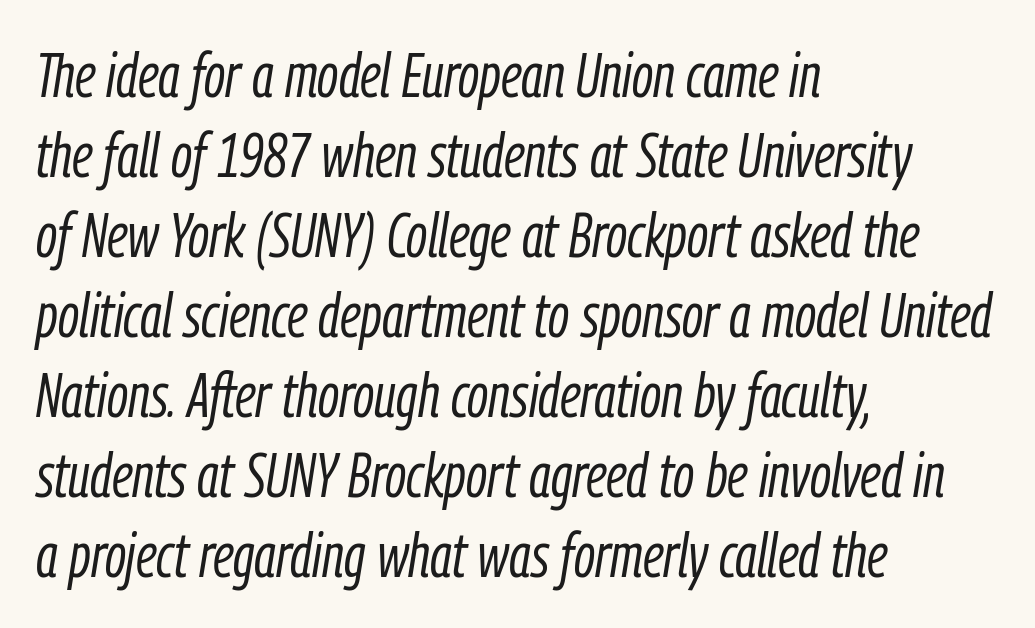
{"italic": "yes", "lean": "right", "slant_degrees": 9, "bold": "no", "weight": "light", "width": "condensed", "stroke_contrast": "low", "x_height": "medium", "monospaced": "no", "underline": "no", "align": "left", "line_spacing": "normal", "line_spacing_ratio": 1.29, "letter_spacing": "normal", "letter_spacing_em": 0.0, "glyph_px": 62}
